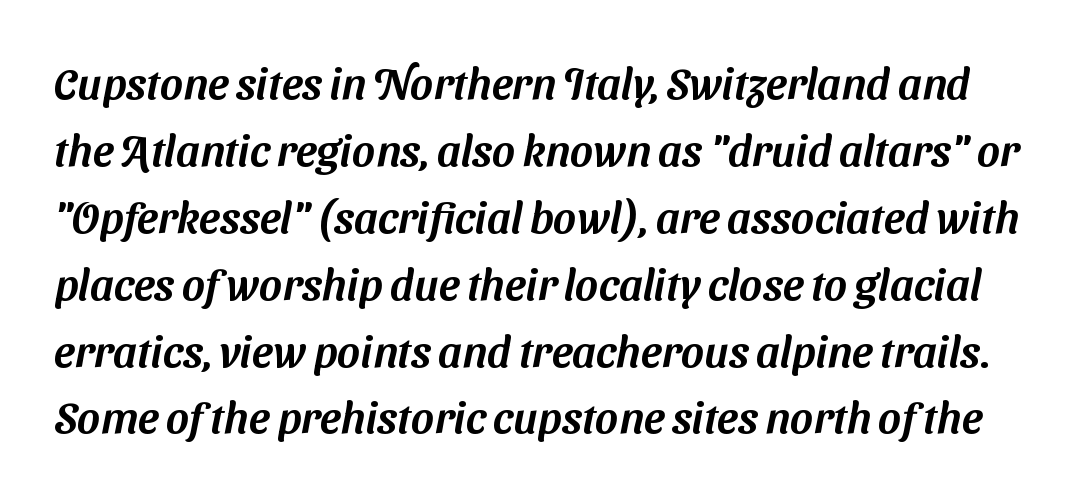
The image shows 44 px sans-serif type; set normal line spacing (1.52x), normal letter spacing, not underlined; medium stroke contrast and a medium x-height.
